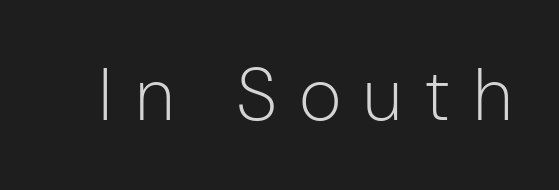
{"serif": "no", "italic": "no", "bold": "no", "weight": "light", "width": "normal", "stroke_contrast": "low", "x_height": "medium", "monospaced": "no", "underline": "no", "letter_spacing": "wide", "letter_spacing_em": 0.3, "glyph_px": 73}
